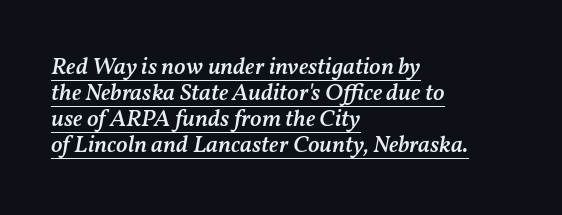
{"italic": "yes", "lean": "right", "slant_degrees": 11, "bold": "semi", "underline": "yes", "align": "left", "line_spacing": "tight", "line_spacing_ratio": 1.09, "letter_spacing": "normal", "letter_spacing_em": 0.0, "glyph_px": 24}
